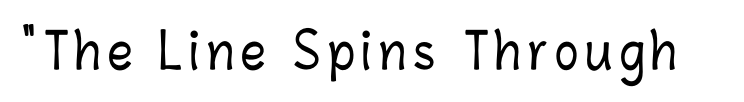
The image shows 49 px condensed type, upright; set not underlined; low stroke contrast and a medium x-height.
